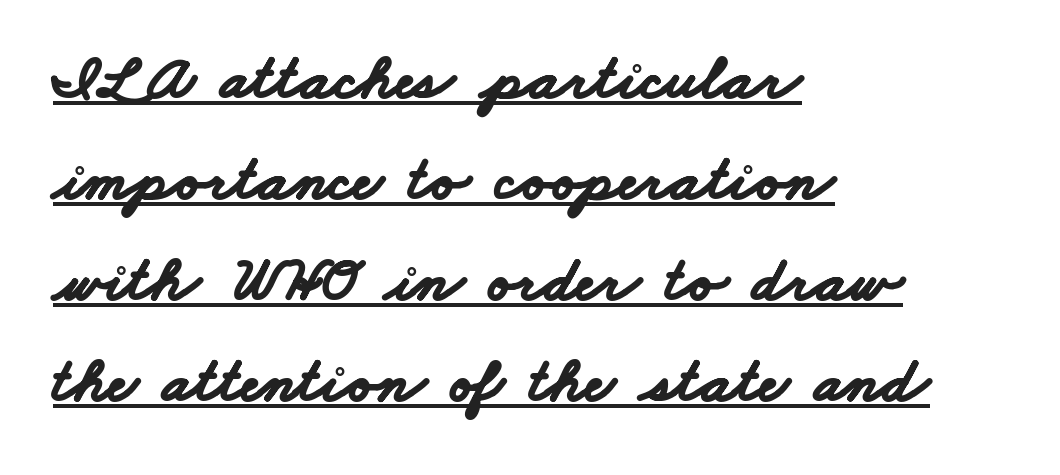
The image shows 64 px bold, wide sans-serif type; set left-aligned, normal line spacing (1.58x), normal letter spacing, underlined; low stroke contrast and a small x-height.
